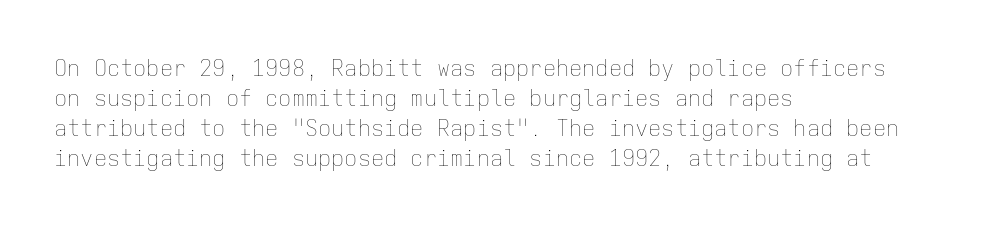
Q: Is the text bold? A: No.
Q: Is the text italic (slanted)? A: No, it is upright.
Q: Is the text underlined? A: No.
Q: How is the paragraph aligned? A: Left-aligned.
Q: Is the spacing between letters normal or unusually wide? A: Normal.
Q: Is the spacing between lines tight, normal or loose? A: Normal.
